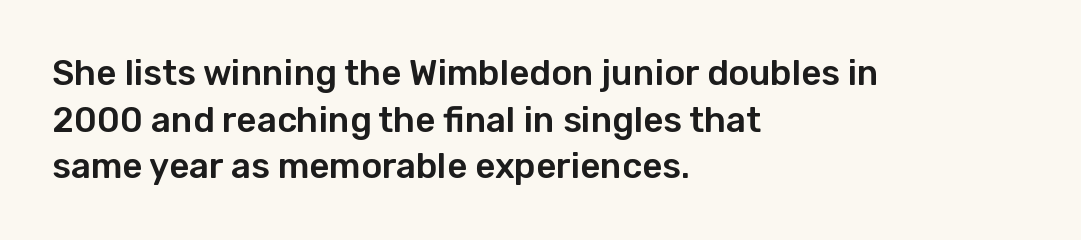
You can tell from the bare stems that sans-serif type was used. The ragged edge is on the right, which tells us the setting is flush left. Characters follow at the spacing the type designer built in. Leading matches the norm, producing a regular column. The face used here is proportionally spaced, like ordinary book or web type.
